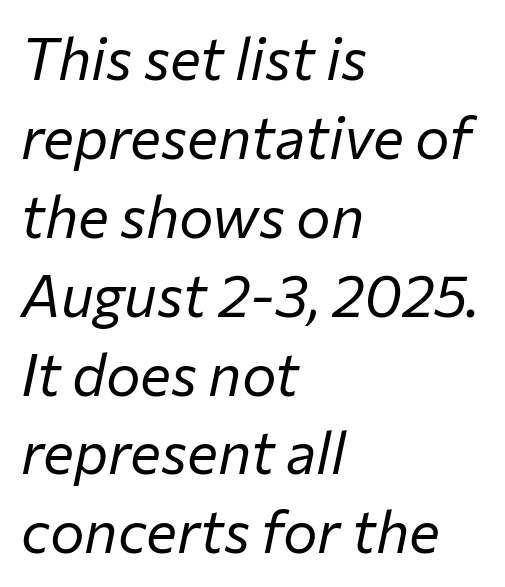
{"italic": "yes", "lean": "right", "slant_degrees": 12, "bold": "no", "weight": "regular", "width": "normal", "stroke_contrast": "low", "x_height": "medium", "monospaced": "no", "underline": "no", "align": "left", "line_spacing": "normal", "line_spacing_ratio": 1.36, "letter_spacing": "normal", "letter_spacing_em": 0.0, "glyph_px": 58}
